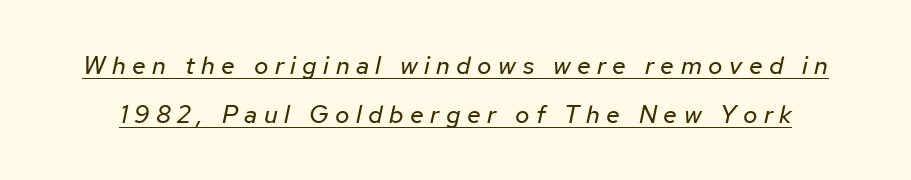
The image shows 25 px text type, italic (leaning right); set loose line spacing (1.97x), unusually wide letter spacing (+0.26 em), underlined.
